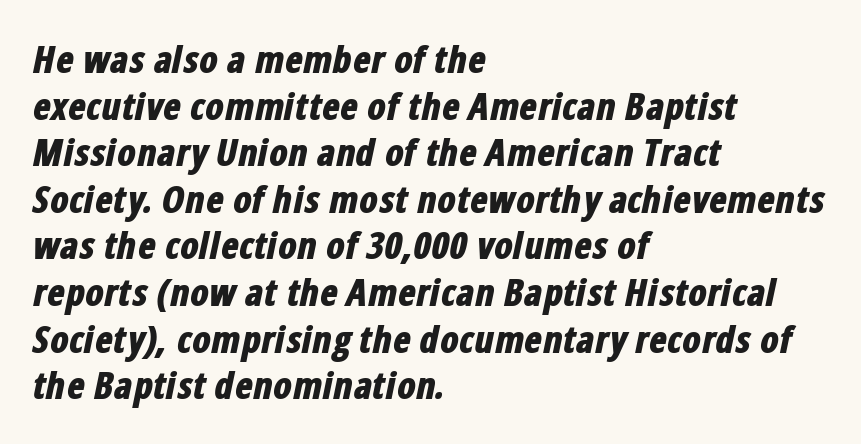
{"italic": "yes", "lean": "right", "slant_degrees": 12, "bold": "yes", "weight": "bold", "width": "condensed", "stroke_contrast": "low", "x_height": "medium", "monospaced": "no", "underline": "no", "align": "left", "line_spacing": "normal", "line_spacing_ratio": 1.26, "letter_spacing": "normal", "letter_spacing_em": 0.0, "glyph_px": 37}
